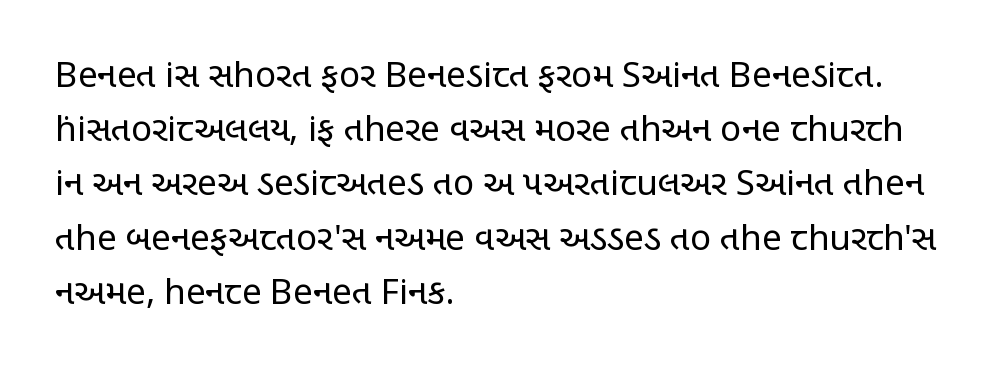
Quick note: not italic, upright. Each row of text sits above clean, open space. Where is the straight margin? On the left. Look at the tracking — it's just the regular setting, nothing added.
